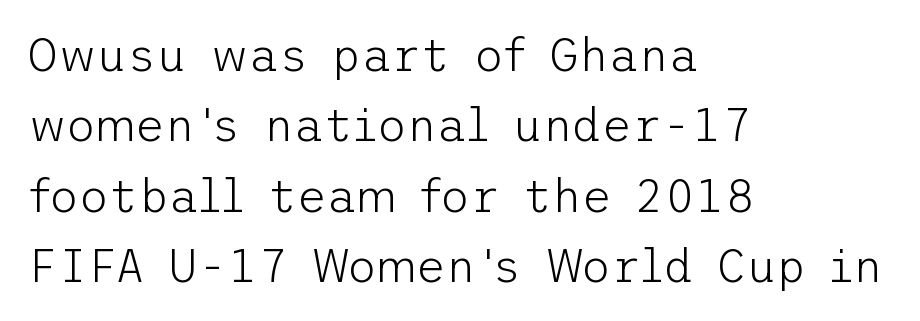
{"serif": "no", "italic": "no", "bold": "no", "weight": "light", "width": "normal", "stroke_contrast": "low", "x_height": "medium", "underline": "no", "align": "left", "line_spacing": "normal", "line_spacing_ratio": 1.53, "letter_spacing": "normal", "letter_spacing_em": 0.0, "glyph_px": 46}
